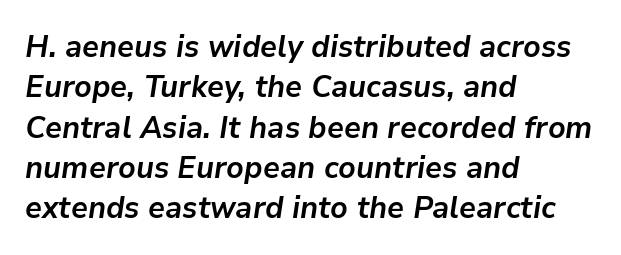
{"italic": "yes", "lean": "right", "slant_degrees": 9, "bold": "yes", "weight": "semibold", "width": "normal", "stroke_contrast": "low", "x_height": "medium", "monospaced": "no", "underline": "no", "align": "left", "line_spacing": "normal", "line_spacing_ratio": 1.3, "letter_spacing": "normal", "letter_spacing_em": 0.0, "glyph_px": 31}
